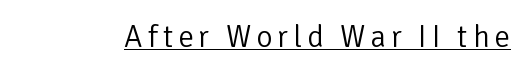
A continuous stroke trails under the words, as in a hyperlink. Each letter's strokes conclude bluntly, with no projecting serifs. Designer's note — italics off, roman on. Counters stay open thanks to moderate or lighter strokes. This sample has the flowing, uneven cadence of proportional lettering.
